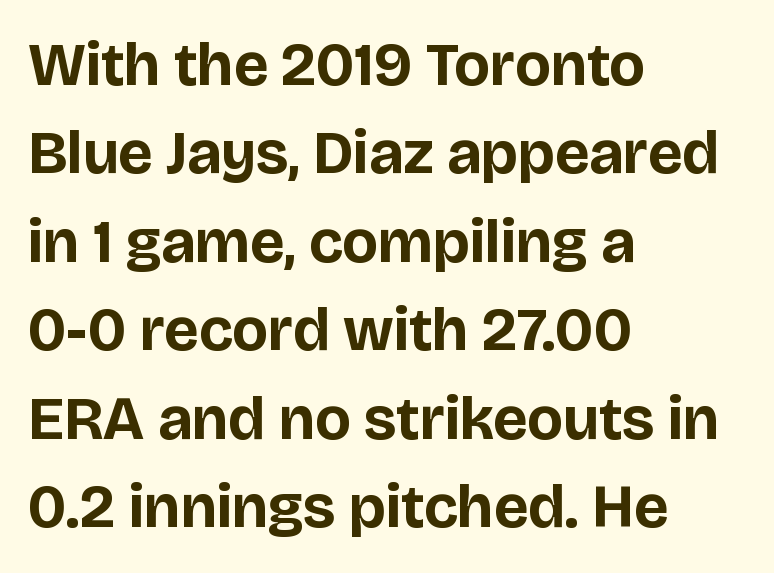
{"serif": "no", "italic": "no", "bold": "yes", "weight": "bold", "width": "normal", "stroke_contrast": "low", "x_height": "large", "monospaced": "no", "underline": "no", "align": "left", "line_spacing": "normal", "line_spacing_ratio": 1.45, "letter_spacing": "normal", "letter_spacing_em": 0.0, "glyph_px": 61}
